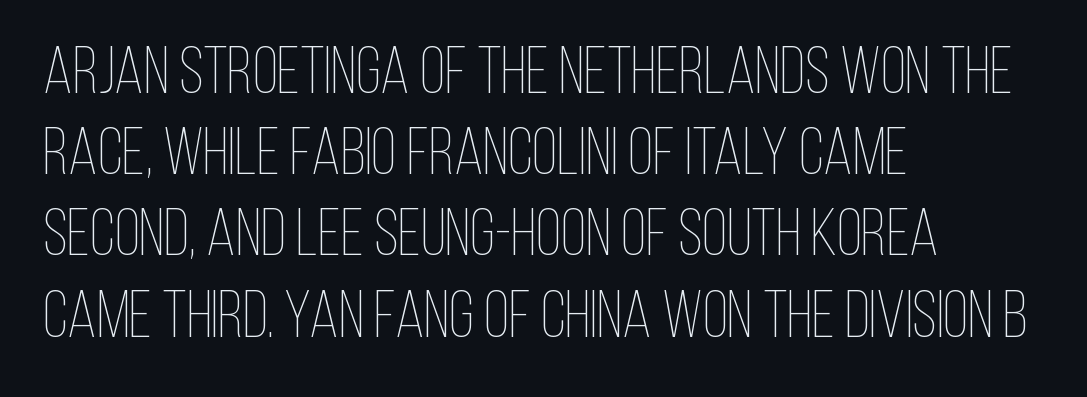
Q: Is the text bold? A: No.
Q: Is the text italic (slanted)? A: No, it is upright.
Q: Is the text underlined? A: No.
Q: How is the paragraph aligned? A: Left-aligned.
Q: Is the spacing between letters normal or unusually wide? A: Normal.
Q: Width (condensed, normal, or wide)? A: Condensed.
Q: Stroke contrast? A: Low.
Q: x-height? A: Large.
Q: Monospaced? A: No.
